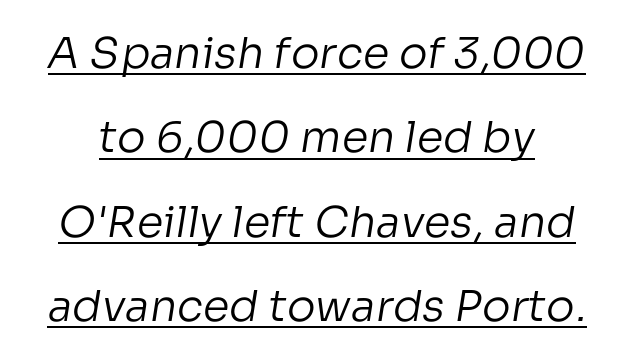
Q: Is the text bold? A: No.
Q: Is the typeface a serif or a sans-serif typeface? A: Sans-serif.
Q: Is the text underlined? A: Yes.
Q: Is the spacing between letters normal or unusually wide? A: Normal.
Q: Is the spacing between lines tight, normal or loose? A: Loose.
Q: Width (condensed, normal, or wide)? A: Normal.
Q: Stroke contrast? A: Low.
Q: x-height? A: Medium.
Q: Monospaced? A: No.
